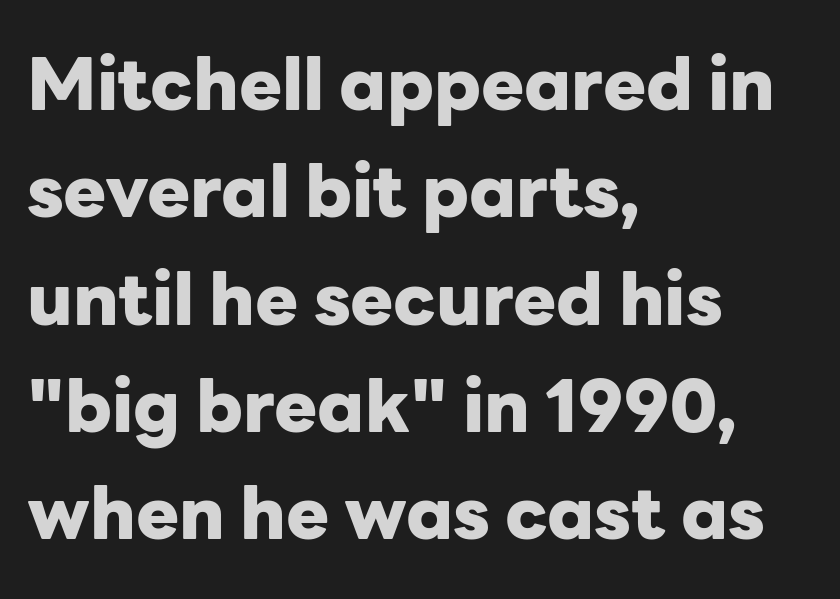
The image shows 72 px heavy sans-serif type, upright; set left-aligned, normal line spacing (1.49x), normal letter spacing, not underlined; low stroke contrast and a medium x-height.
